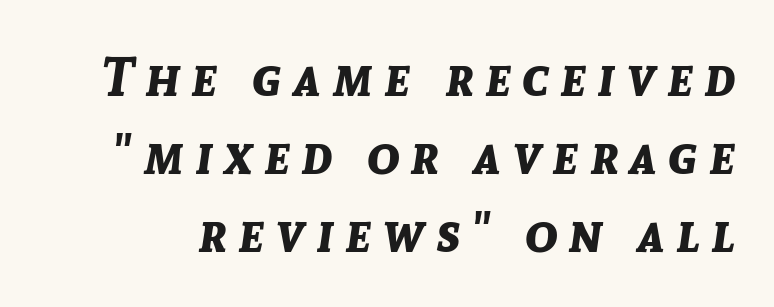
{"italic": "yes", "lean": "right", "slant_degrees": 8, "bold": "yes", "weight": "bold", "width": "normal", "stroke_contrast": "low", "x_height": "medium", "monospaced": "no", "underline": "no", "line_spacing": "normal", "line_spacing_ratio": 1.44, "letter_spacing": "wide", "letter_spacing_em": 0.21, "glyph_px": 54}
